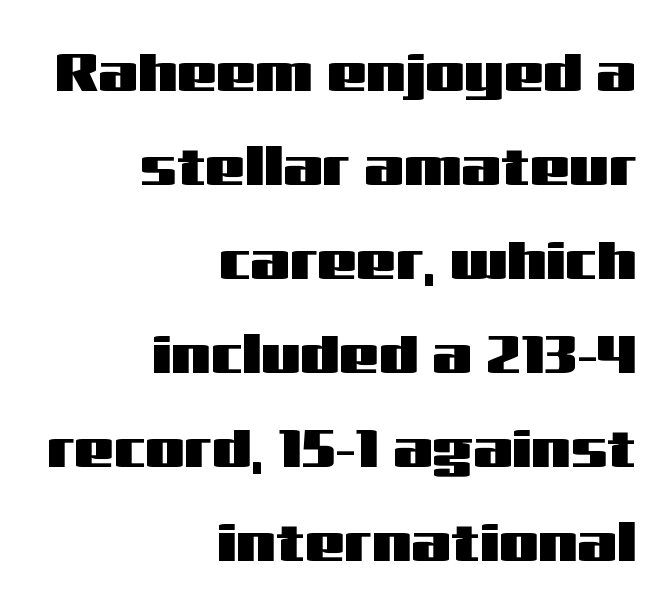
The image shows 56 px wide sans-serif type, upright; set right-aligned, normal line spacing (1.68x), normal letter spacing, not underlined; medium stroke contrast and a medium x-height.
